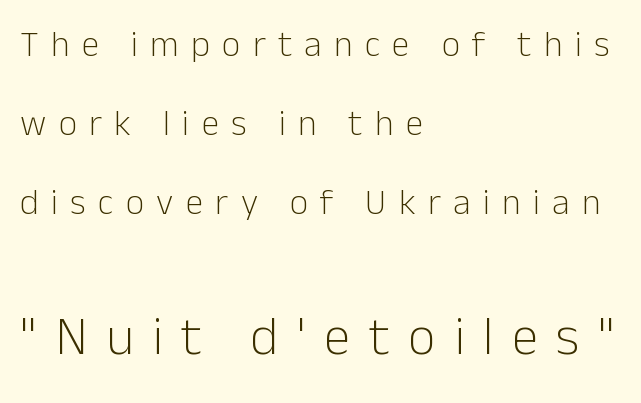
{"serif": "no", "italic": "no", "bold": "no", "weight": "light", "width": "normal", "stroke_contrast": "low", "x_height": "medium", "monospaced": "no", "underline": "no", "align": "left", "line_spacing": "loose", "line_spacing_ratio": 2.19, "letter_spacing": "wide", "letter_spacing_em": 0.34, "larger_block": "second", "size_ratio": 1.5, "glyph_px": 54}
